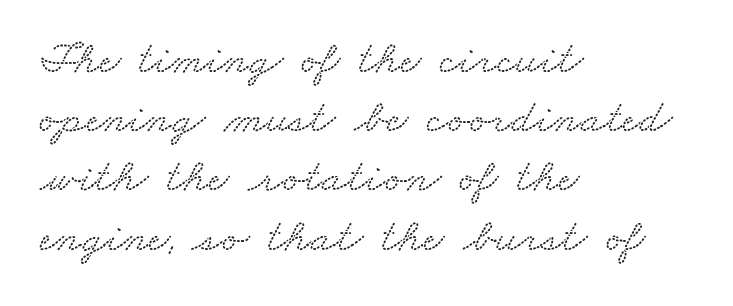
{"serif": "yes", "width": "wide", "stroke_contrast": "medium", "x_height": "small", "monospaced": "no", "underline": "no", "align": "left", "line_spacing": "normal", "line_spacing_ratio": 1.26, "letter_spacing": "normal", "letter_spacing_em": 0.0, "glyph_px": 47}
